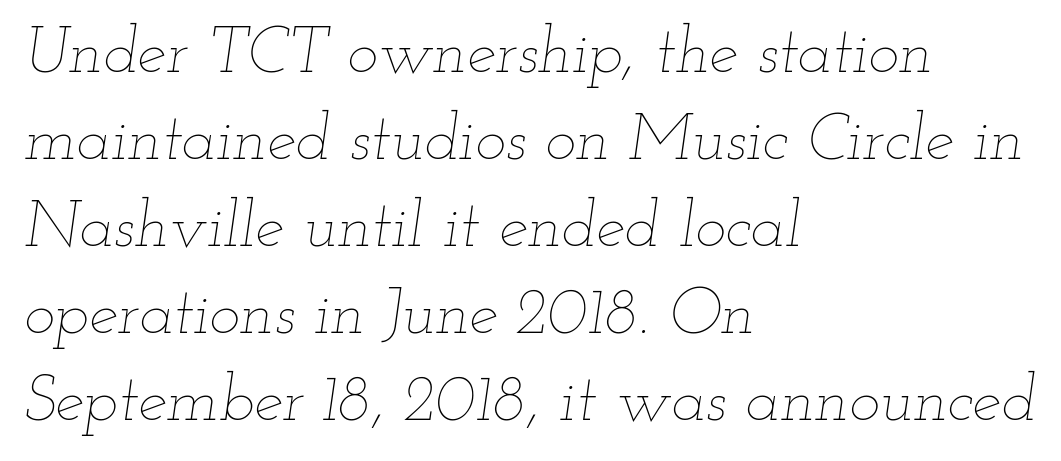
Q: Is the text bold? A: No.
Q: Is the text italic (slanted)? A: Yes, it leans right by about 12 degrees.
Q: Is the text underlined? A: No.
Q: How is the paragraph aligned? A: Left-aligned.
Q: Is the spacing between letters normal or unusually wide? A: Normal.
Q: Is the spacing between lines tight, normal or loose? A: Normal.
Q: Width (condensed, normal, or wide)? A: Wide.
Q: Stroke contrast? A: Low.
Q: x-height? A: Small.
Q: Monospaced? A: No.
